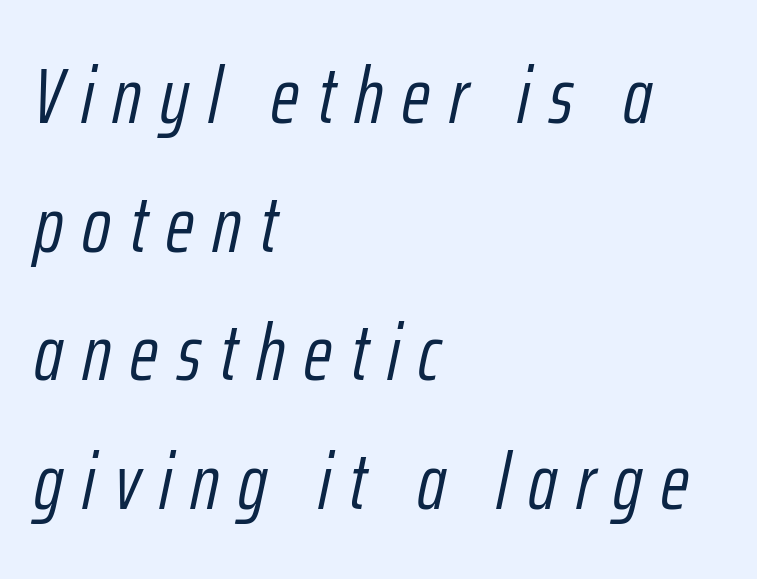
The foot of each line stays bare and open. Successive baselines arrive at the customary interval. Looking at the ascenders, they clearly lean. Is the type heavy? It reads as light-to-regular instead.
